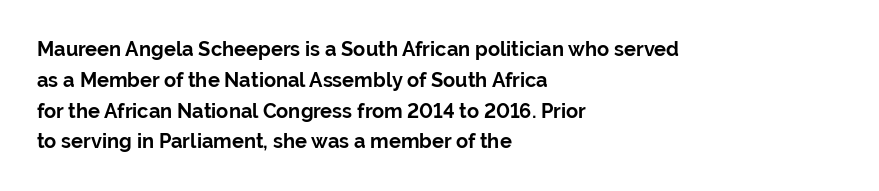
A student would call this left alignment; a typographer would say flush left, rag right. Any mark beneath the type? The region is blank. A dark, heavy texture on the line: the type is bold. The leading is moderate, giving the passage an even texture. The gaps between neighbouring characters are ordinary and unremarkable. The axis of the letterforms is exactly vertical.
